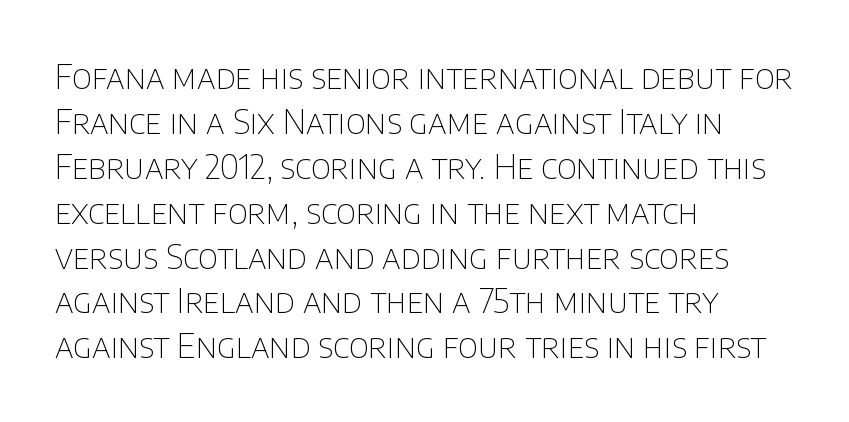
{"serif": "no", "italic": "no", "bold": "no", "weight": "thin", "width": "normal", "stroke_contrast": "low", "x_height": "large", "monospaced": "no", "underline": "no", "align": "left", "line_spacing": "normal", "line_spacing_ratio": 1.36, "letter_spacing": "normal", "letter_spacing_em": 0.0, "glyph_px": 33}
